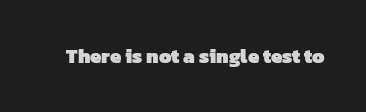
Standard letterfit; no display-style spreading of the glyphs. Plenty of ink on the page — the face is bold. The string is rendered with underlining switched off.
